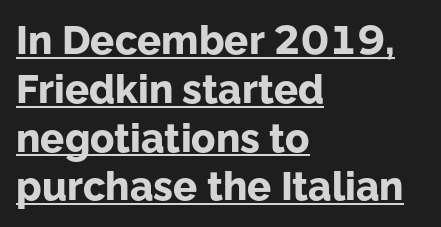
{"serif": "no", "italic": "no", "bold": "yes", "weight": "bold", "width": "normal", "stroke_contrast": "low", "x_height": "medium", "monospaced": "no", "underline": "yes", "align": "left", "line_spacing_ratio": 1.22, "letter_spacing": "normal", "letter_spacing_em": 0.0, "glyph_px": 40}
